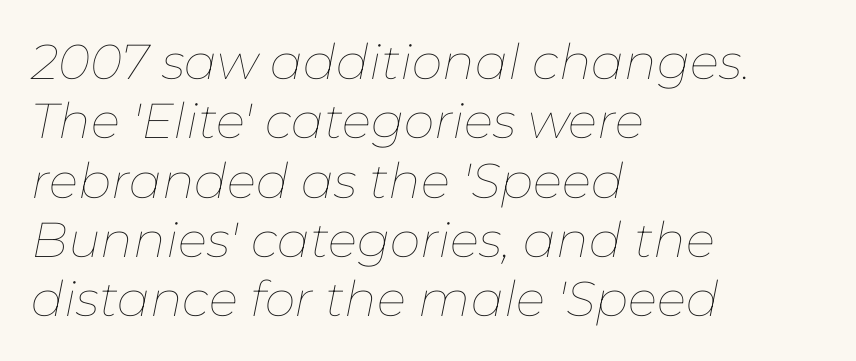
The image shows 49 px thin type, italic (leaning right); set left-aligned, line spacing 1.21x, normal letter spacing, not underlined; low stroke contrast and a medium x-height.
